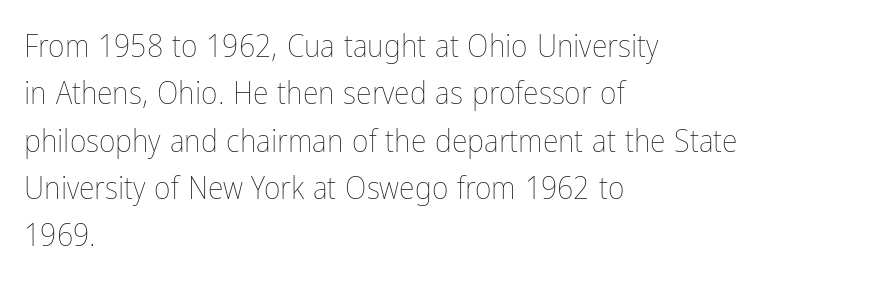
Q: Is the text bold? A: No.
Q: Is the text italic (slanted)? A: No, it is upright.
Q: Is the text underlined? A: No.
Q: How is the paragraph aligned? A: Left-aligned.
Q: Is the spacing between letters normal or unusually wide? A: Normal.
Q: Is the spacing between lines tight, normal or loose? A: Normal.
Q: Width (condensed, normal, or wide)? A: Condensed.
Q: Stroke contrast? A: Low.
Q: x-height? A: Medium.
Q: Monospaced? A: No.
